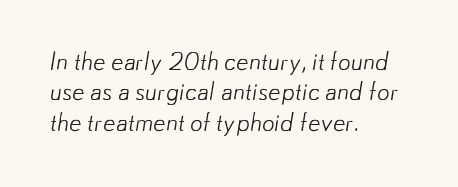
The image shows 25 px text type; set left-aligned, line spacing 1.22x, normal letter spacing, not underlined.
